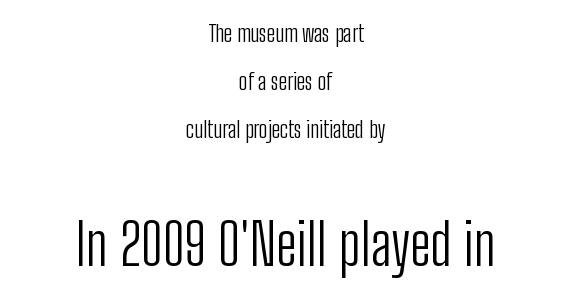
The image shows 57 px light, condensed sans-serif type, upright; set centered, loose line spacing (2.09x), normal letter spacing, not underlined; the second (bottom) block is 2.48x larger; low stroke contrast and a medium x-height.
